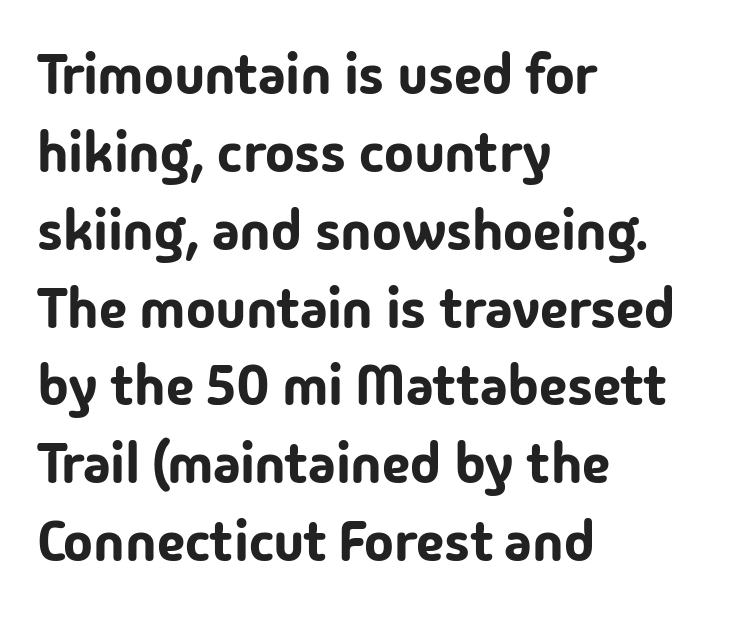
{"serif": "no", "italic": "no", "width": "normal", "stroke_contrast": "low", "x_height": "medium", "monospaced": "no", "underline": "no", "align": "left", "line_spacing": "normal", "line_spacing_ratio": 1.39, "letter_spacing": "normal", "letter_spacing_em": 0.0, "glyph_px": 56}
